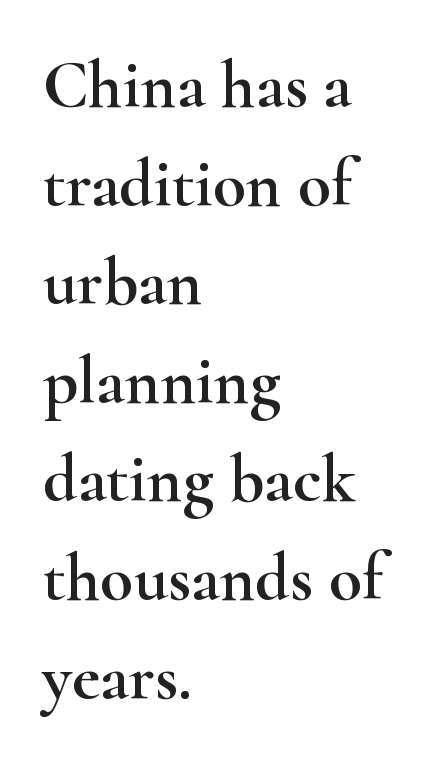
{"serif": "yes", "italic": "no", "width": "wide", "stroke_contrast": "high", "x_height": "small", "monospaced": "no", "underline": "no", "align": "left", "line_spacing": "normal", "line_spacing_ratio": 1.45, "letter_spacing": "normal", "letter_spacing_em": 0.0, "glyph_px": 68}
